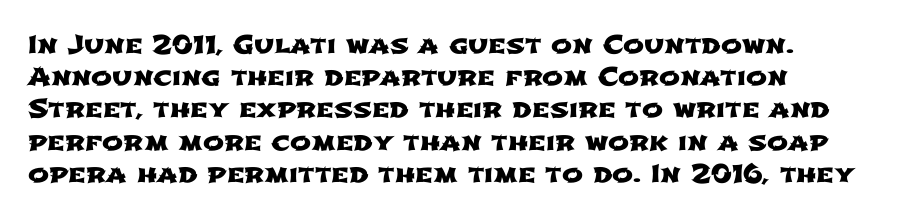
The image shows 25 px text type; set left-aligned, normal line spacing (1.29x), normal letter spacing, not underlined.
